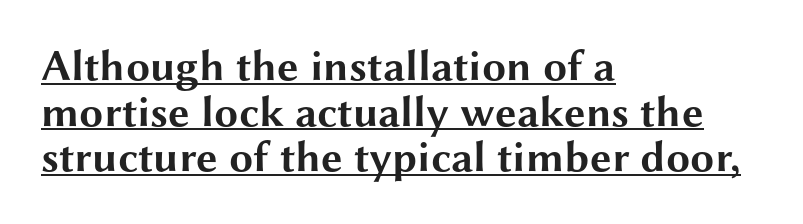
The image shows 43 px bold, wide sans-serif type, upright; set left-aligned, tight line spacing (1.06x), normal letter spacing, underlined; medium stroke contrast and a medium x-height.
